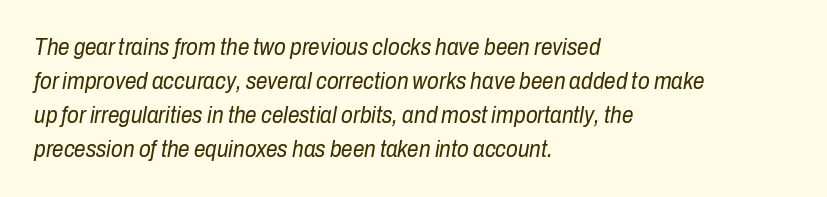
Q: Is the text bold? A: No.
Q: Is the text italic (slanted)? A: Yes, it leans right by about 10 degrees.
Q: Is the text underlined? A: No.
Q: How is the paragraph aligned? A: Left-aligned.
Q: Is the spacing between letters normal or unusually wide? A: Normal.
Q: Is the spacing between lines tight, normal or loose? A: Normal.
